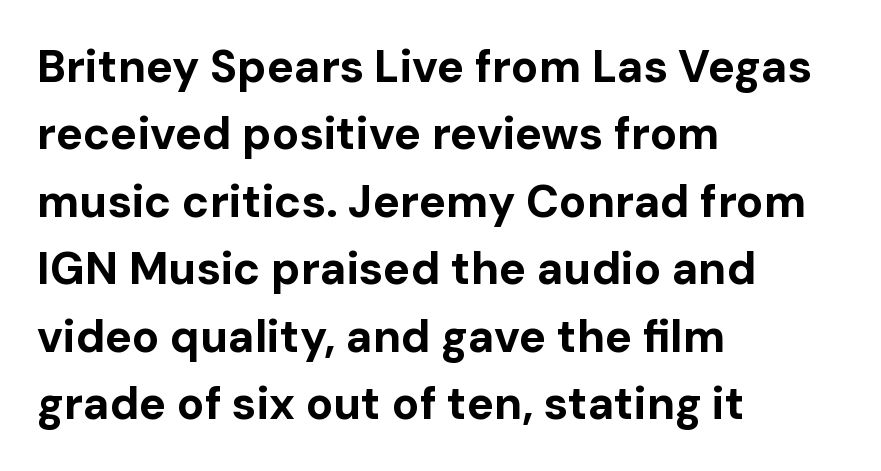
Honestly, the letter spacing is just normal — you wouldn't notice it. This is sans-serif lettering, the kind often seen on screens and signage. Anything drawn beneath the words? Only blank space. Varying glyph widths throughout — classic text-font behaviour. The letters stand straight up with perfectly vertical stems. Alignment: flush left.
